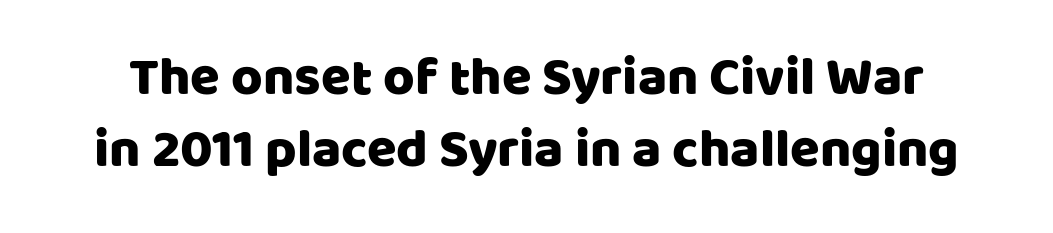
The image shows 54 px sans-serif type, upright; set normal line spacing (1.33x), normal letter spacing, not underlined; low stroke contrast and a large x-height.
